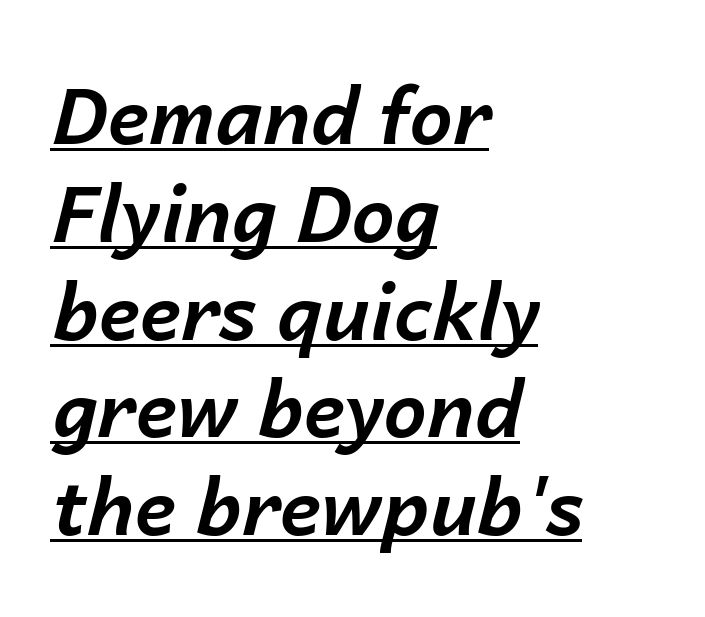
Glyph-to-glyph distance matches everyday printed text. The letters advance in unequal steps, a hallmark of proportional type. You can see a thin bar hugging the bottom of the glyphs. These lines sit exactly where default settings would place them.
